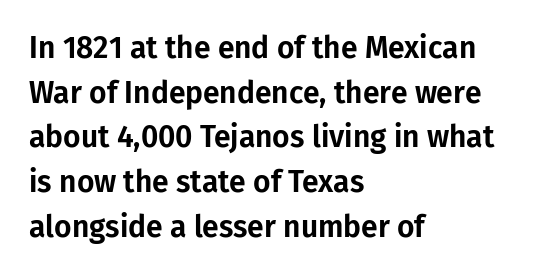
Does the copy run flush right? No — it runs flush left. A typesetter would call this leading conventional body-copy spacing. Lines of text with bare space underneath. The font family rendered here belongs to the sans-serif group. Varying glyph widths throughout — classic text-font behaviour.
